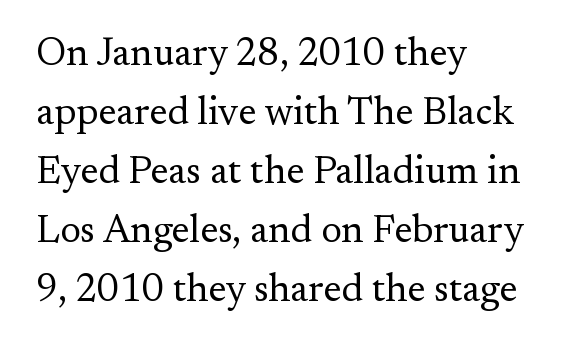
The specimen reads as upright at a glance. Observe the serifs anchoring each vertical stroke in this sample. Caption: standard tracking, unaltered. A normal amount of white space separates one row of letters from the next.
